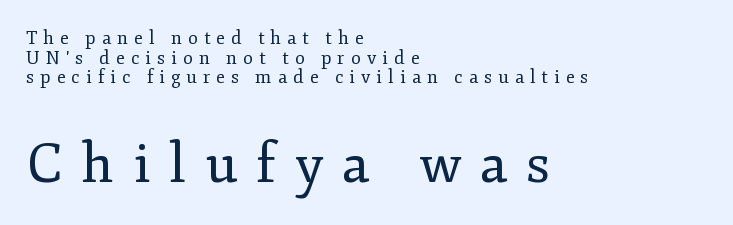
{"serif": "yes", "italic": "no", "bold": "no", "weight": "regular", "width": "normal", "stroke_contrast": "low", "x_height": "small", "monospaced": "no", "underline": "no", "align": "left", "line_spacing": "tight", "line_spacing_ratio": 1.09, "letter_spacing": "wide", "letter_spacing_em": 0.34, "larger_block": "second", "size_ratio": 3.06, "glyph_px": 55}
